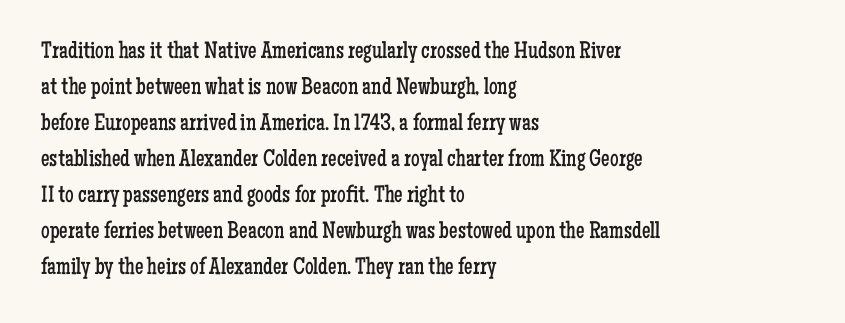
The image shows 24 px text type, upright; set left-aligned, normal line spacing (1.5x), normal letter spacing, not underlined.
